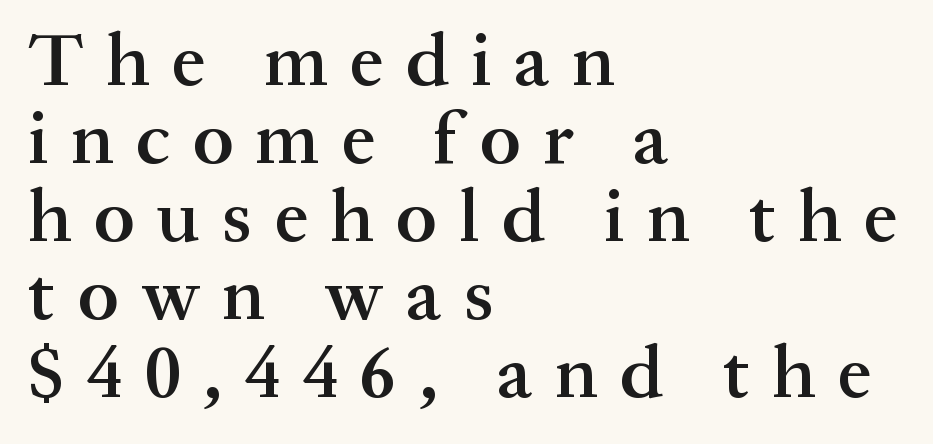
Q: Is the text bold? A: Semi-bold.
Q: Is the text italic (slanted)? A: No, it is upright.
Q: Is the typeface a serif or a sans-serif typeface? A: Serif.
Q: Is the text underlined? A: No.
Q: How is the paragraph aligned? A: Left-aligned.
Q: Is the spacing between letters normal or unusually wide? A: Unusually wide.
Q: Is the spacing between lines tight, normal or loose? A: Tight.
Q: Width (condensed, normal, or wide)? A: Normal.
Q: Stroke contrast? A: Medium.
Q: x-height? A: Medium.
Q: Monospaced? A: No.
